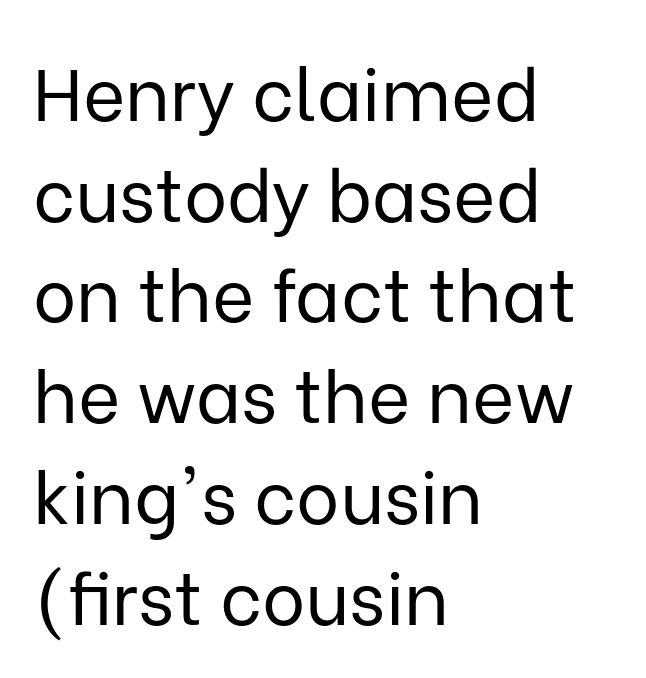
The image shows 73 px regular-weight sans-serif type, upright; set left-aligned, normal line spacing (1.38x), normal letter spacing, not underlined; low stroke contrast and a medium x-height.
